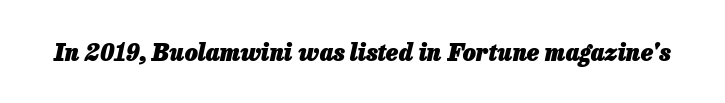
{"italic": "yes", "lean": "right", "slant_degrees": 13, "bold": "yes", "underline": "no", "letter_spacing": "normal", "letter_spacing_em": 0.0, "glyph_px": 23}
